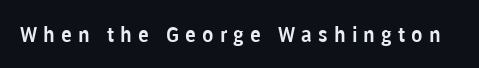
{"italic": "no", "underline": "no", "letter_spacing": "wide", "letter_spacing_em": 0.29, "glyph_px": 21}
